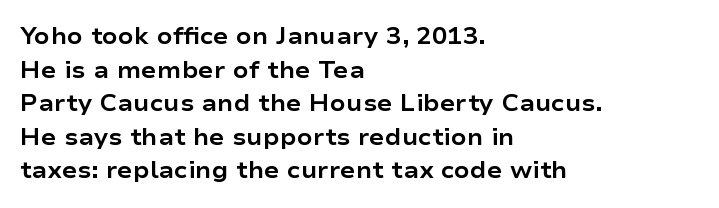
Each line starts at the same left margin while the right side varies. One glance says typical: line gaps are just what's usual. Nope, not italic — everything's standing straight. Plenty of ink on the page — the face is bold.
